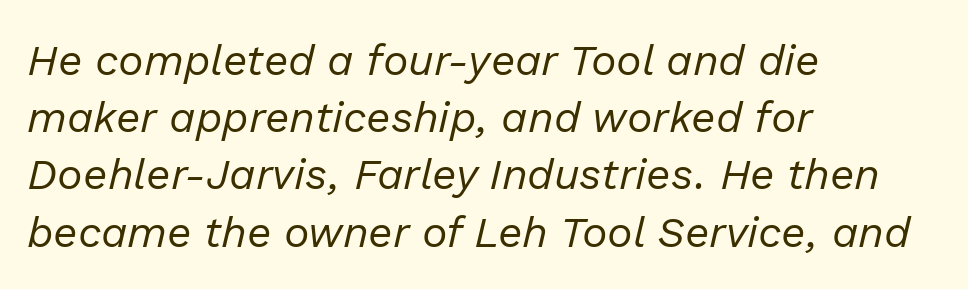
Here the designer chose a conventional face with non-uniform glyph widths. If you drew a ruler down the left edge, every line would touch it. The foot of each line stays bare and open. A typesetter would call this zero additional tracking. Heaviness? Minimal to ordinary, like unemphasized prose.
